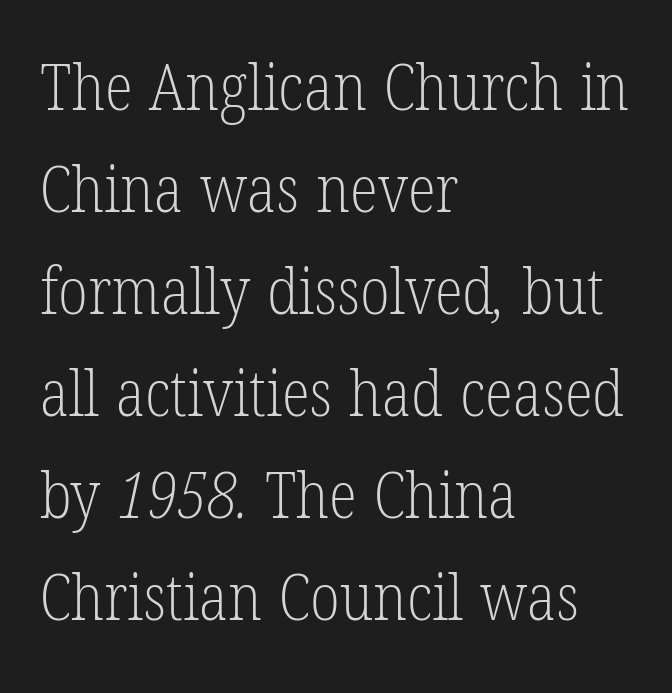
The letters advance in unequal steps, a hallmark of proportional type. Any mark beneath the type? The region is blank. Classification — serif. The lines in this sample share a left origin and differ only in where they stop.
